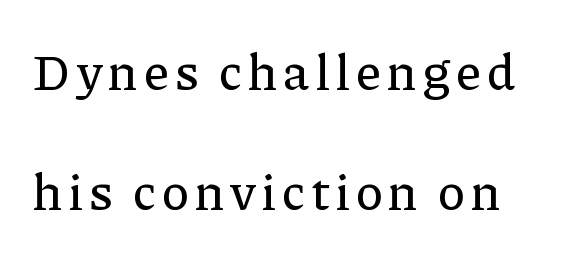
Q: Is the text italic (slanted)? A: No, it is upright.
Q: Is the typeface a serif or a sans-serif typeface? A: Serif.
Q: Is the text underlined? A: No.
Q: Is the spacing between lines tight, normal or loose? A: Loose.
Q: Width (condensed, normal, or wide)? A: Normal.
Q: Stroke contrast? A: Low.
Q: x-height? A: Medium.
Q: Monospaced? A: No.
